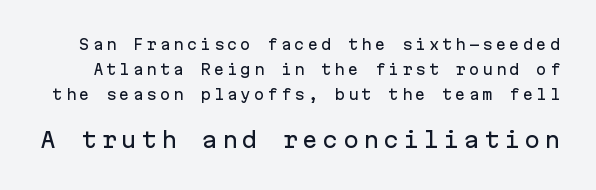
This layout puts the modest block above and the oversized block below. The foot of each line stays bare and open. The typography opts for an upright posture over an oblique one. The type is letterspaced generously, with wide tracking.
